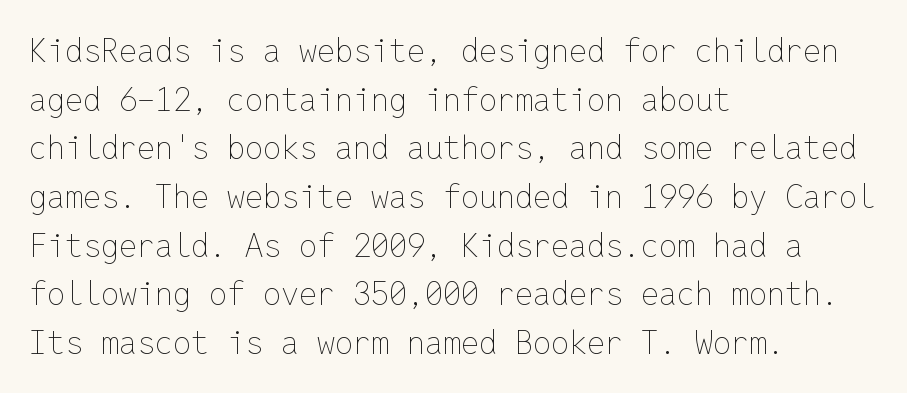
{"italic": "no", "bold": "no", "weight": "thin", "width": "normal", "stroke_contrast": "low", "x_height": "medium", "monospaced": "yes", "underline": "no", "align": "left", "line_spacing": "normal", "line_spacing_ratio": 1.52, "letter_spacing": "normal", "letter_spacing_em": 0.0, "glyph_px": 32}
